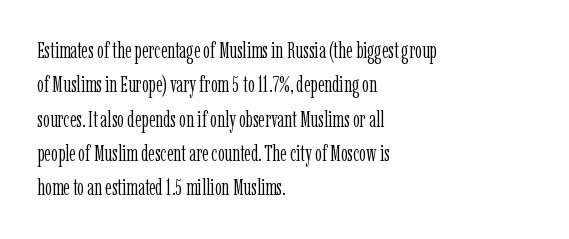
Q: Is the text bold? A: No.
Q: Is the text italic (slanted)? A: No, it is upright.
Q: Is the text underlined? A: No.
Q: How is the paragraph aligned? A: Left-aligned.
Q: Is the spacing between letters normal or unusually wide? A: Normal.
Q: Is the spacing between lines tight, normal or loose? A: Normal.
